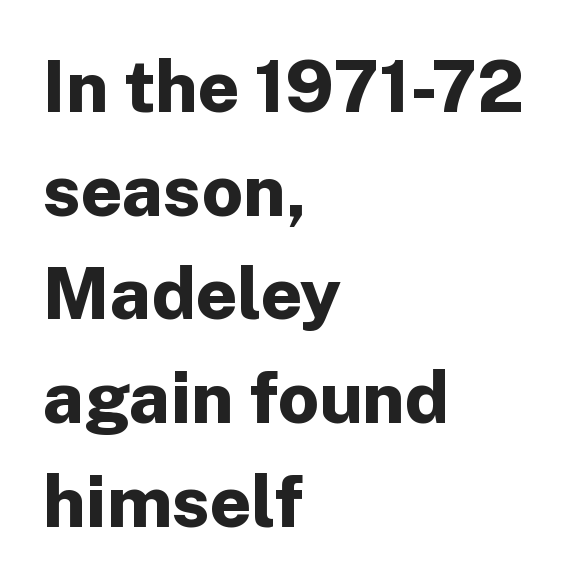
The image shows 72 px bold sans-serif type, upright; set left-aligned, normal line spacing (1.44x), normal letter spacing, not underlined; low stroke contrast and a medium x-height.
